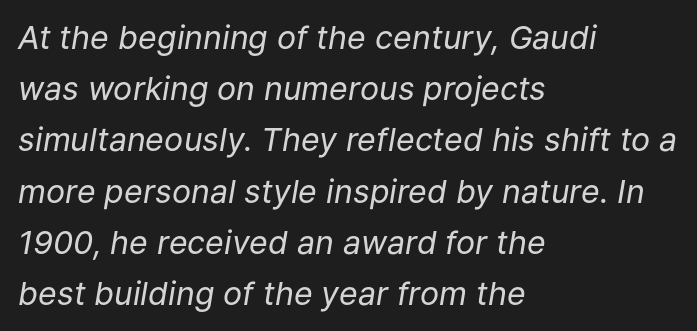
Q: Is the text bold? A: No.
Q: Is the text italic (slanted)? A: Yes, it leans right by about 9 degrees.
Q: Is the text underlined? A: No.
Q: How is the paragraph aligned? A: Left-aligned.
Q: Is the spacing between letters normal or unusually wide? A: Normal.
Q: Is the spacing between lines tight, normal or loose? A: Normal.
Q: Width (condensed, normal, or wide)? A: Normal.
Q: Stroke contrast? A: Low.
Q: x-height? A: Medium.
Q: Monospaced? A: No.
